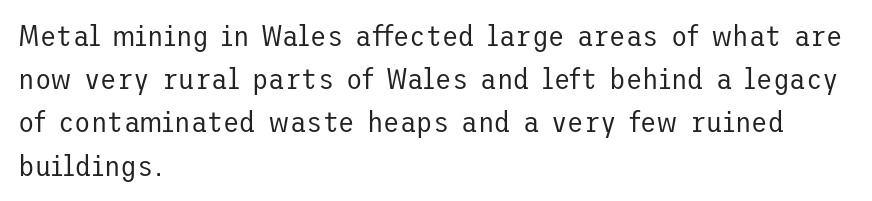
How are the letters spaced? Ordinarily, with no added tracking. The paragraph has a hard left edge and a soft right edge. To sum up the face: it is a sans, with no serifs. The passage shown is not underscored anywhere. Vertically, the passage feels balanced, rows spaced as you'd expect.
